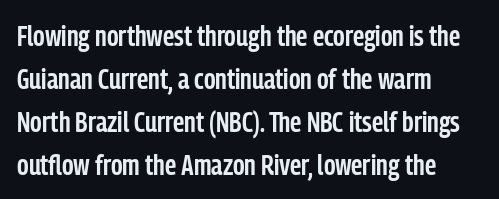
{"serif": "no", "italic": "no", "bold": "semi", "weight": "semibold", "width": "condensed", "stroke_contrast": "low", "x_height": "medium", "monospaced": "no", "underline": "no", "align": "left", "line_spacing": "normal", "line_spacing_ratio": 1.48, "letter_spacing": "normal", "letter_spacing_em": 0.0, "glyph_px": 29}
